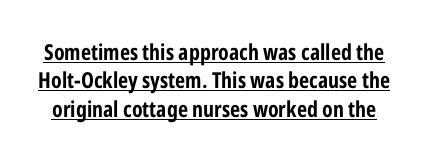
The image shows 22 px bold type, upright; set normal line spacing (1.29x), normal letter spacing, underlined.
